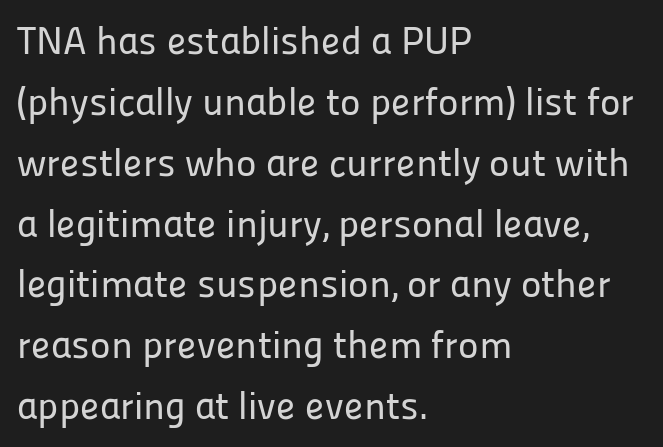
{"serif": "no", "italic": "no", "width": "normal", "stroke_contrast": "low", "x_height": "medium", "monospaced": "no", "underline": "no", "align": "left", "line_spacing": "normal", "line_spacing_ratio": 1.56, "letter_spacing": "normal", "letter_spacing_em": 0.0, "glyph_px": 39}
